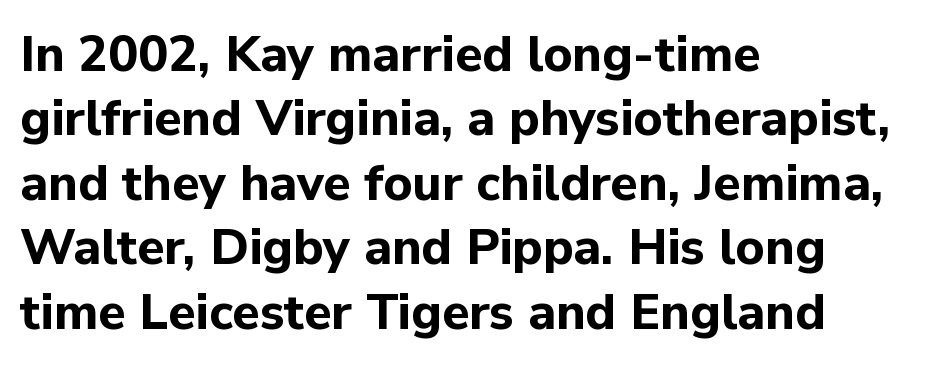
{"serif": "no", "italic": "no", "bold": "yes", "weight": "bold", "width": "normal", "stroke_contrast": "low", "x_height": "medium", "monospaced": "no", "underline": "no", "align": "left", "line_spacing": "normal", "line_spacing_ratio": 1.29, "letter_spacing": "normal", "letter_spacing_em": 0.0, "glyph_px": 50}
